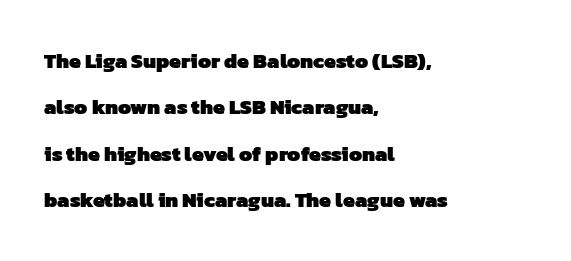
The zone under the glyphs is completely vacant. One glance says open: line gaps are wider than usual. One-word summary of the alignment: left. Inter-character spacing is left at the font's built-in metrics.
